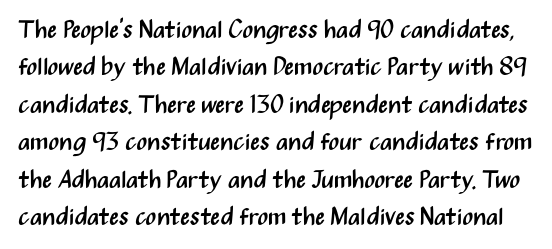
{"italic": "no", "bold": "no", "underline": "no", "line_spacing": "normal", "line_spacing_ratio": 1.5, "letter_spacing": "normal", "letter_spacing_em": 0.0, "glyph_px": 25}
